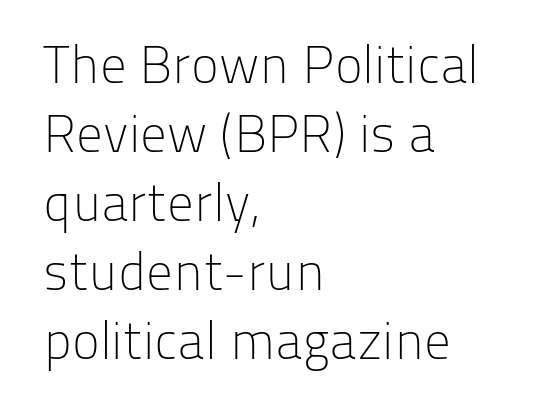
The typesetting does not lean heavy: it is not bold. Tall strokes in this sample are plumb rather than angled. Vertically, the passage feels balanced, rows spaced as you'd expect. The designer went with a sans here, leaving each stem footless. Nothing unusual about the tracking: characters are spaced as the font intends. The letters advance in unequal steps, a hallmark of proportional type.
